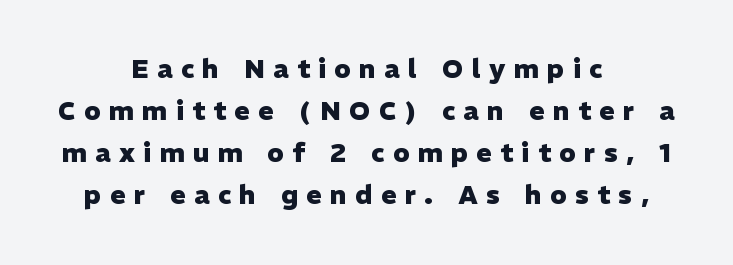
Characters remain perfectly vertical along every line. Vertical spacing — default. Line starts and ends both wander, symmetrically. The strip under each line holds only bare page. Tracking value appears strongly positive — letters spread wide. The face used here has the dense, thick strokes of a bold.
